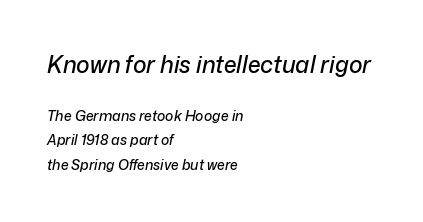
Q: Is the text italic (slanted)? A: Yes, it leans right by about 12 degrees.
Q: Is the text underlined? A: No.
Q: How is the paragraph aligned? A: Left-aligned.
Q: Is the spacing between letters normal or unusually wide? A: Normal.
Q: Which block of text is set in a larger size, the first (top) or the second (bottom)? A: The first (top) one.
